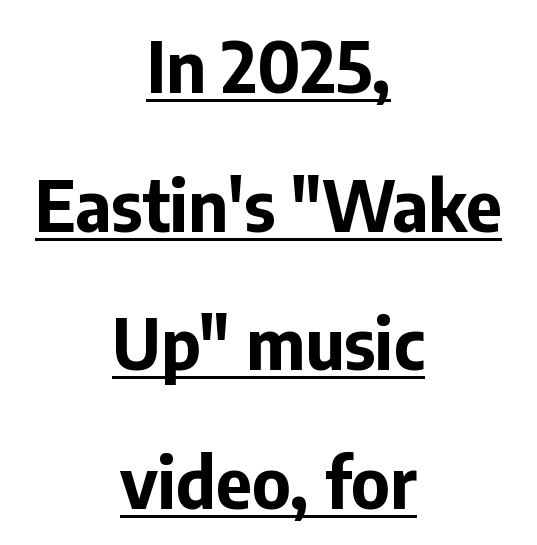
{"serif": "no", "italic": "no", "bold": "yes", "weight": "bold", "width": "normal", "stroke_contrast": "low", "x_height": "medium", "monospaced": "no", "underline": "yes", "align": "center", "line_spacing": "loose", "line_spacing_ratio": 1.98, "letter_spacing": "normal", "letter_spacing_em": 0.0, "glyph_px": 70}
